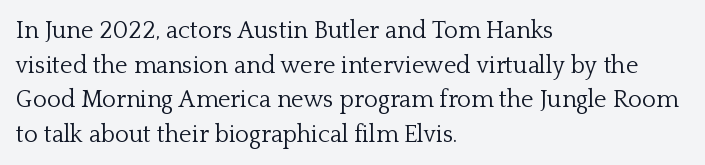
Regarding leading, the lines here are spaced in the standard way. The letters look calm and open, with moderate or lighter stems. Layout note: lines flush left. The rendering keeps characters at their native spacing. The lettering stays uniformly vertical, giving the passage a roman look. Underline: absent.
